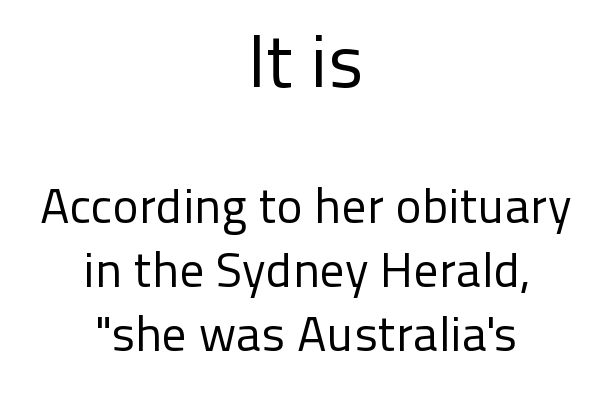
{"serif": "no", "italic": "no", "bold": "no", "weight": "regular", "width": "normal", "stroke_contrast": "low", "x_height": "medium", "monospaced": "no", "underline": "no", "align": "center", "line_spacing": "normal", "line_spacing_ratio": 1.3, "letter_spacing": "normal", "letter_spacing_em": 0.0, "larger_block": "first", "size_ratio": 1.51, "glyph_px": 74}
